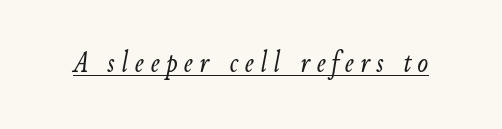
Honestly, the underline is the first thing you notice here. Style check: oblique. The face used here is rendered with a markedly widened letterfit. This sample has the flowing, uneven cadence of proportional lettering. Unbolded letterforms with no extra heft.
